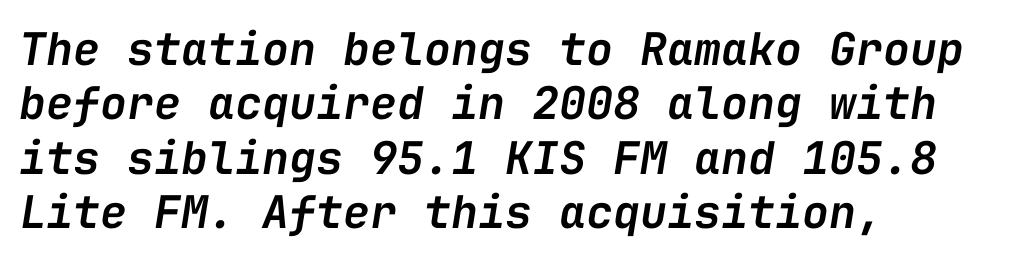
Q: Is the text bold? A: Semi-bold.
Q: Is the text italic (slanted)? A: Yes, it leans right by about 9 degrees.
Q: Is the text underlined? A: No.
Q: How is the paragraph aligned? A: Left-aligned.
Q: Is the spacing between letters normal or unusually wide? A: Normal.
Q: Width (condensed, normal, or wide)? A: Normal.
Q: Stroke contrast? A: Low.
Q: x-height? A: Medium.
Q: Monospaced? A: Yes.
